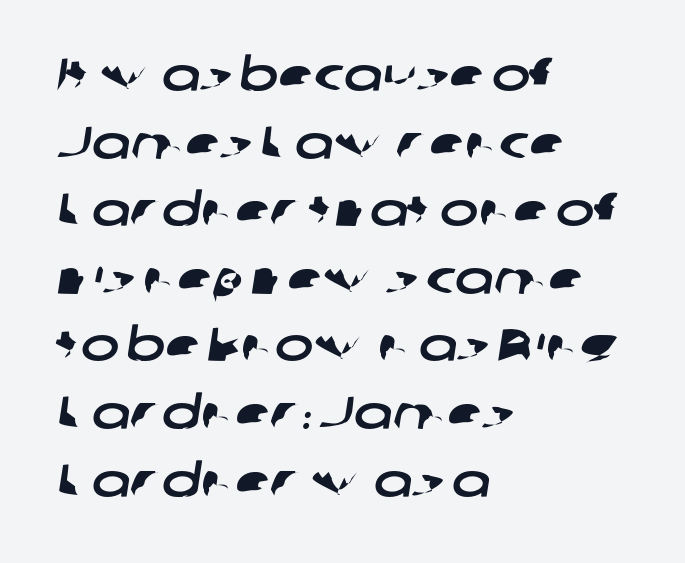
The passage shown stacks its lines at a standard gap. Compared with a centered layout, this one pins lines to the left instead. Here the designer chose a conventional face with non-uniform glyph widths. Lines of text with bare space underneath. Does the type have serifs? No, each stem ends abruptly.
